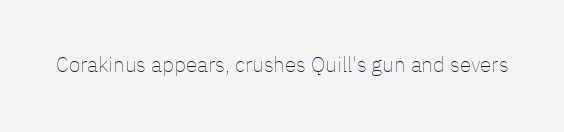
Q: Is the text bold? A: No.
Q: Is the text italic (slanted)? A: No, it is upright.
Q: Is the text underlined? A: No.
Q: Is the spacing between letters normal or unusually wide? A: Normal.
